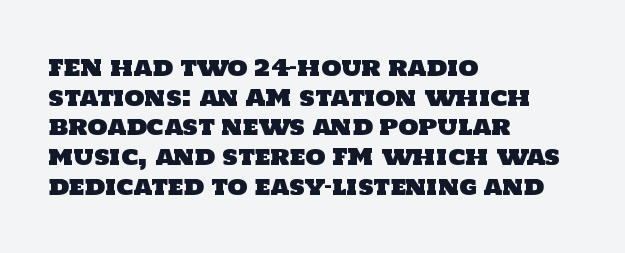
{"underline": "no", "align": "left", "line_spacing": "normal", "line_spacing_ratio": 1.29, "letter_spacing": "normal", "letter_spacing_em": 0.0, "glyph_px": 23}
